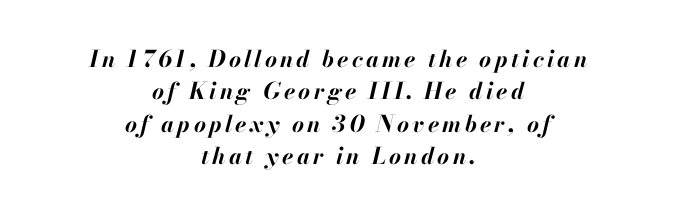
The image shows 23 px bold type, italic (leaning right); set centered, normal line spacing (1.41x), not underlined.
